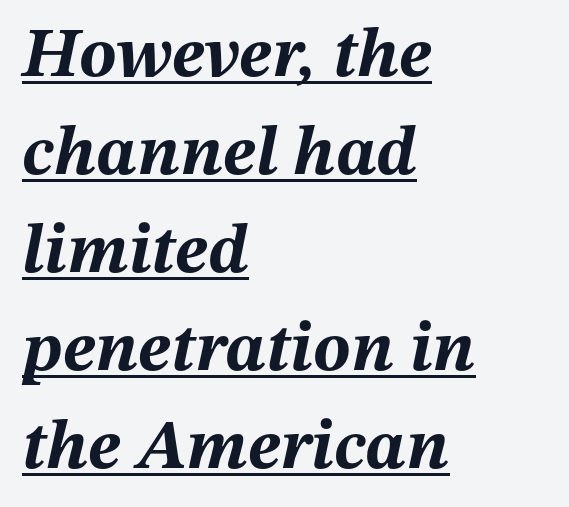
The image shows 70 px bold type, italic (leaning right); set left-aligned, normal line spacing (1.4x), normal letter spacing, underlined; medium stroke contrast and a medium x-height.
